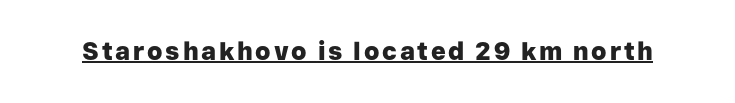
The image shows 25 px bold type, upright; set underlined.
